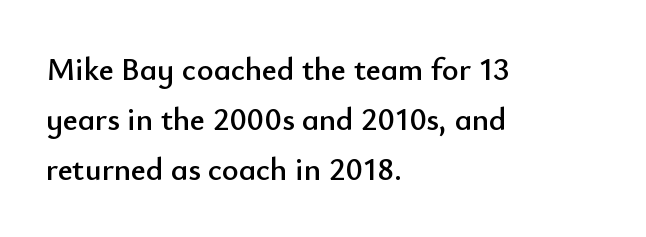
{"serif": "no", "italic": "no", "width": "normal", "stroke_contrast": "low", "x_height": "small", "monospaced": "no", "underline": "no", "align": "left", "line_spacing": "normal", "line_spacing_ratio": 1.57, "letter_spacing": "normal", "letter_spacing_em": 0.0, "glyph_px": 32}
